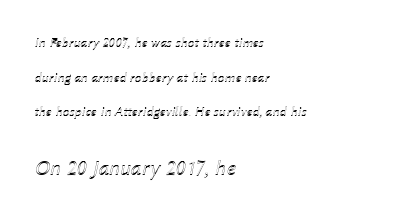
The image shows 22 px text type, italic (leaning right); set left-aligned, loose line spacing (2.47x), normal letter spacing, not underlined; the second (bottom) block is 1.57x larger.
